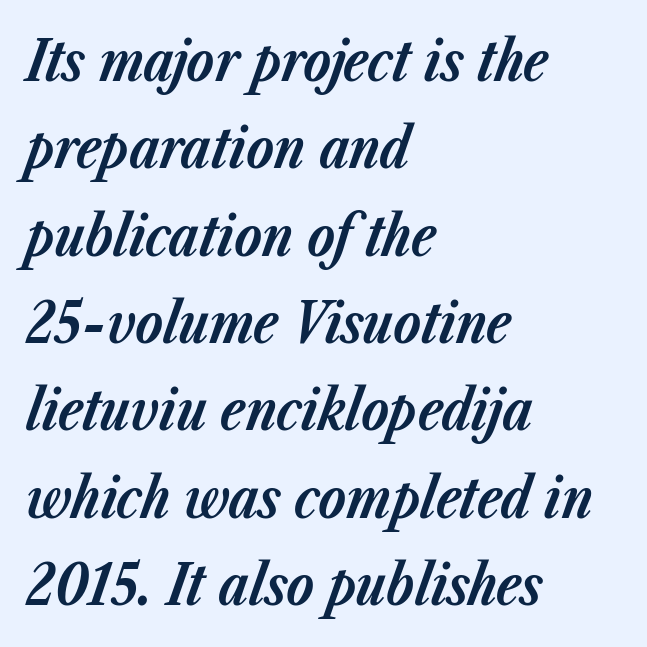
Q: Is the text bold? A: Yes.
Q: Is the text italic (slanted)? A: Yes, it leans right by about 23 degrees.
Q: Is the text underlined? A: No.
Q: How is the paragraph aligned? A: Left-aligned.
Q: Is the spacing between letters normal or unusually wide? A: Normal.
Q: Is the spacing between lines tight, normal or loose? A: Normal.
Q: Width (condensed, normal, or wide)? A: Normal.
Q: Stroke contrast? A: Low.
Q: x-height? A: Medium.
Q: Monospaced? A: No.
